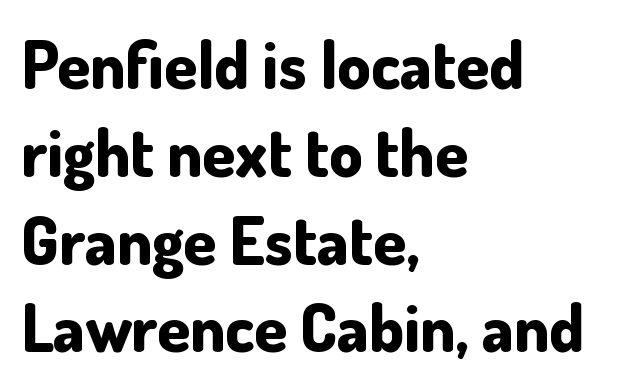
Q: Is the text bold? A: Yes.
Q: Is the text italic (slanted)? A: No, it is upright.
Q: Is the typeface a serif or a sans-serif typeface? A: Sans-serif.
Q: Is the text underlined? A: No.
Q: How is the paragraph aligned? A: Left-aligned.
Q: Is the spacing between letters normal or unusually wide? A: Normal.
Q: Is the spacing between lines tight, normal or loose? A: Normal.
Q: Width (condensed, normal, or wide)? A: Normal.
Q: Stroke contrast? A: Low.
Q: x-height? A: Small.
Q: Monospaced? A: No.
